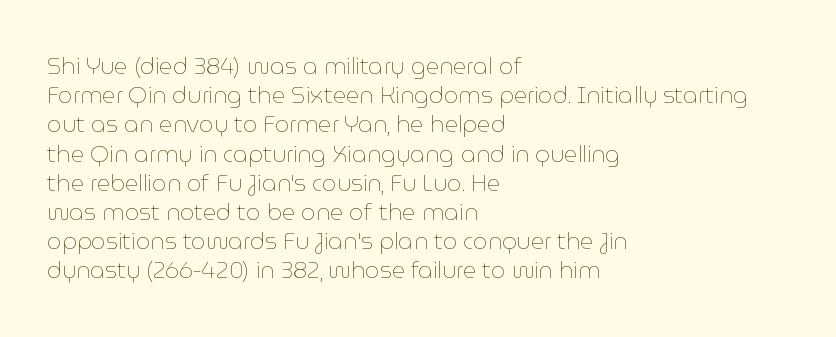
{"italic": "no", "bold": "no", "underline": "no", "align": "left", "line_spacing": "normal", "line_spacing_ratio": 1.27, "letter_spacing": "normal", "letter_spacing_em": 0.0, "glyph_px": 23}
